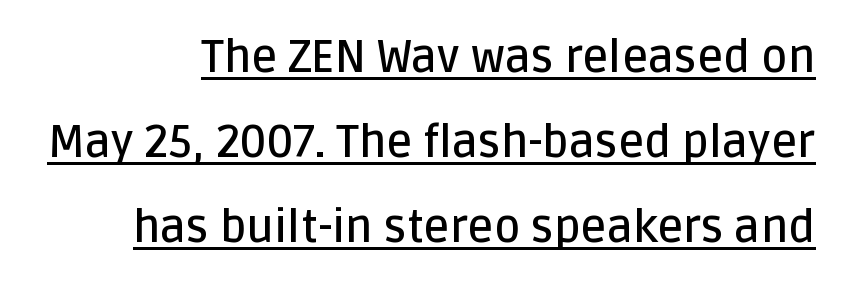
Observe the absence of serifs on each vertical stroke in this sample. Is this a fixed-width face? No — the glyphs have proportional, varying widths. In CSS terms this would be text-align: right. Letter spacing: default.
